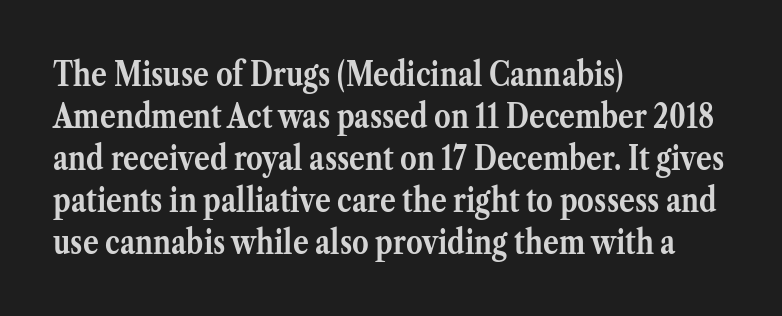
{"serif": "yes", "italic": "no", "bold": "yes", "weight": "semibold", "width": "normal", "stroke_contrast": "medium", "x_height": "medium", "monospaced": "no", "underline": "no", "align": "left", "line_spacing": "normal", "line_spacing_ratio": 1.27, "letter_spacing": "normal", "letter_spacing_em": 0.0, "glyph_px": 33}
